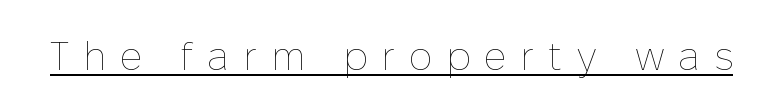
The image shows 39 px thin type, upright; set unusually wide letter spacing (+0.35 em), underlined; low stroke contrast and a medium x-height.
